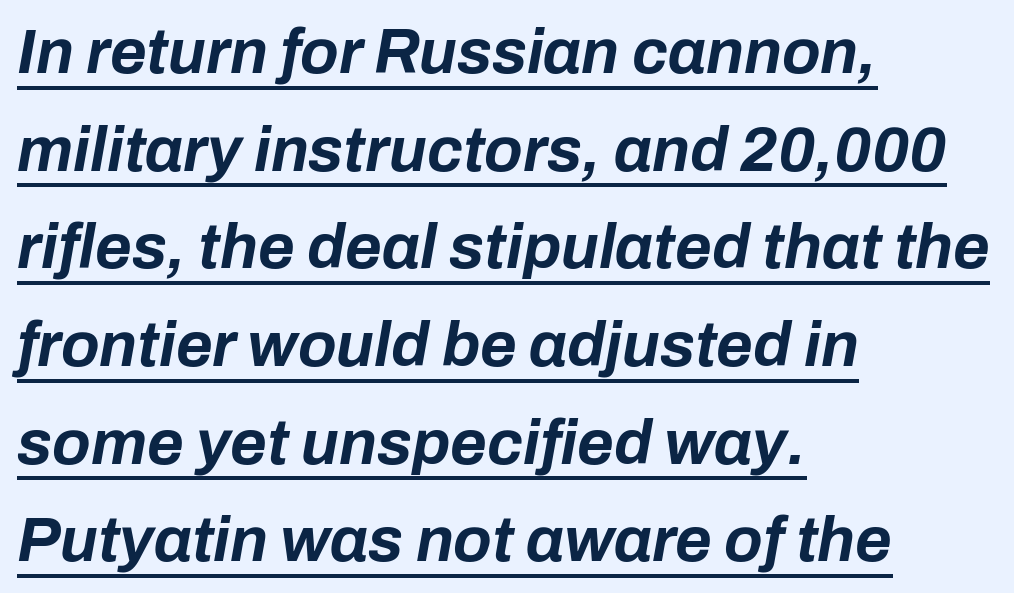
This rendering features underlined lettering. Yep, that's italic — everything's leaning. A full-strength bold gives these letters their thick strokes. Is this a fixed-width face? No — the glyphs have proportional, varying widths. Does the leading feel generous? No, just average.
